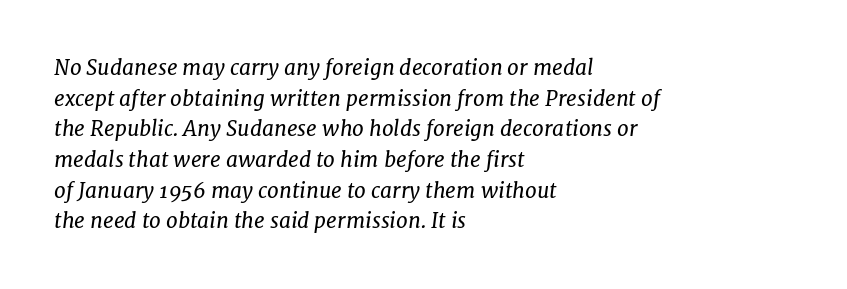
Q: Is the text bold? A: No.
Q: Is the text italic (slanted)? A: Yes, it leans right by about 7 degrees.
Q: Is the text underlined? A: No.
Q: How is the paragraph aligned? A: Left-aligned.
Q: Is the spacing between letters normal or unusually wide? A: Normal.
Q: Is the spacing between lines tight, normal or loose? A: Normal.
